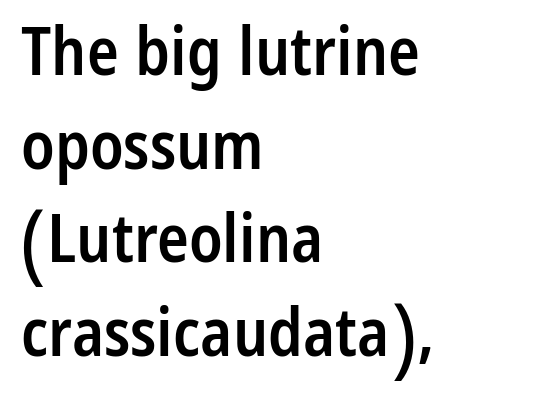
Q: Is the text bold? A: Semi-bold.
Q: Is the text italic (slanted)? A: No, it is upright.
Q: Is the typeface a serif or a sans-serif typeface? A: Sans-serif.
Q: Is the text underlined? A: No.
Q: How is the paragraph aligned? A: Left-aligned.
Q: Is the spacing between letters normal or unusually wide? A: Normal.
Q: Is the spacing between lines tight, normal or loose? A: Normal.
Q: Width (condensed, normal, or wide)? A: Condensed.
Q: Stroke contrast? A: Low.
Q: x-height? A: Medium.
Q: Monospaced? A: No.
